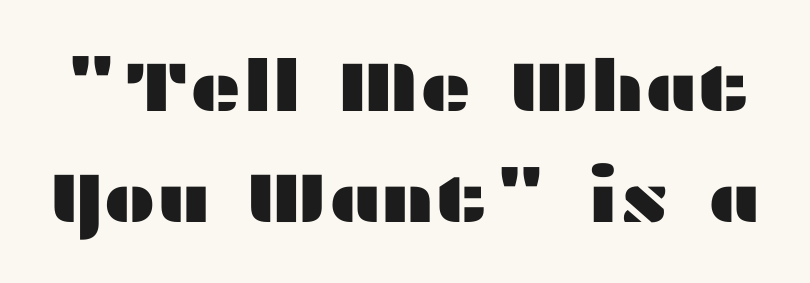
Q: Is the text italic (slanted)? A: No, it is upright.
Q: Is the typeface a serif or a sans-serif typeface? A: Sans-serif.
Q: Is the text underlined? A: No.
Q: Is the spacing between letters normal or unusually wide? A: Normal.
Q: Is the spacing between lines tight, normal or loose? A: Normal.
Q: Width (condensed, normal, or wide)? A: Wide.
Q: Stroke contrast? A: Medium.
Q: x-height? A: Medium.
Q: Monospaced? A: No.
